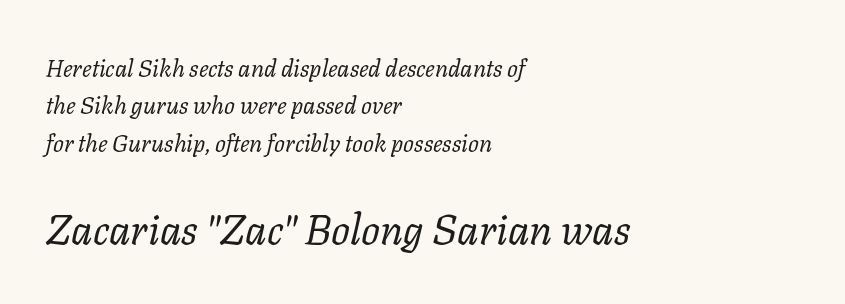
The image shows 42 px regular-weight serif type, italic (leaning right); set left-aligned, normal line spacing (1.56x), normal letter spacing, not underlined; the second (bottom) block is 1.75x larger; low stroke contrast and a medium x-height.
